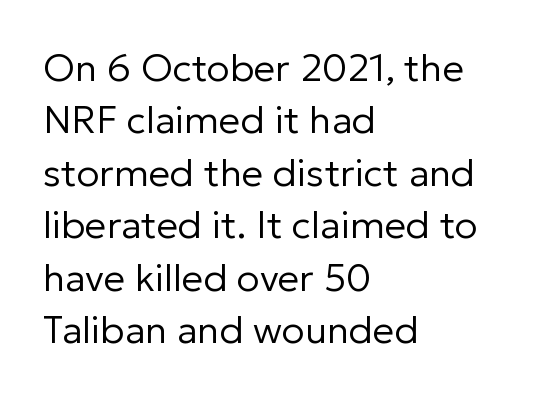
{"serif": "no", "italic": "no", "bold": "no", "weight": "regular", "width": "normal", "stroke_contrast": "low", "x_height": "medium", "monospaced": "no", "underline": "no", "align": "left", "line_spacing": "normal", "line_spacing_ratio": 1.38, "letter_spacing": "normal", "letter_spacing_em": 0.0, "glyph_px": 38}
